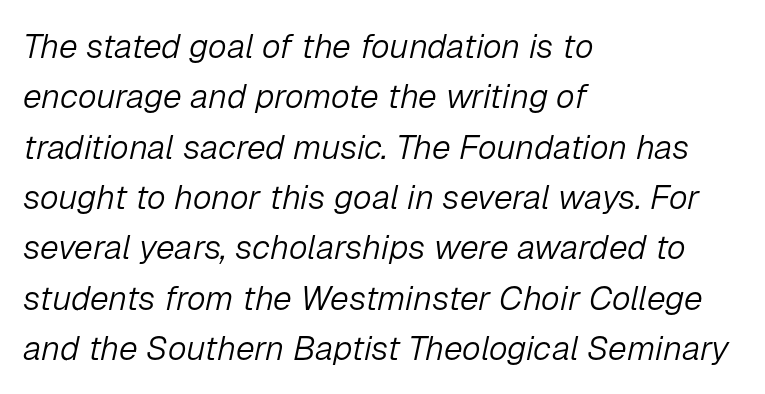
If you drew a line through each stem, it would be angled. How are the letters spaced? Ordinarily, with no added tracking. Do the characters align in a grid? No, the font is proportional. Quick note: interline space is typical. The rag falls on the right side of this text block. Nobody drew a line under any word here.
